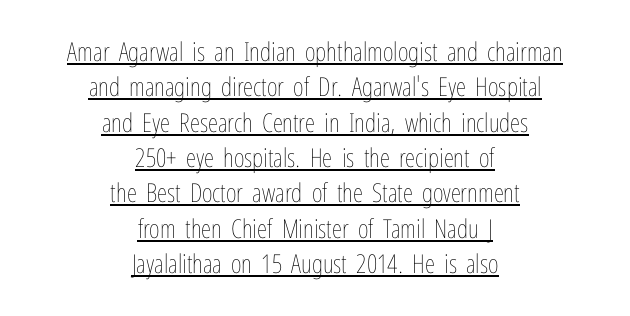
Q: Is the text bold? A: No.
Q: Is the text italic (slanted)? A: No, it is upright.
Q: Is the text underlined? A: Yes.
Q: How is the paragraph aligned? A: Centered.
Q: Is the spacing between letters normal or unusually wide? A: Normal.
Q: Is the spacing between lines tight, normal or loose? A: Normal.
